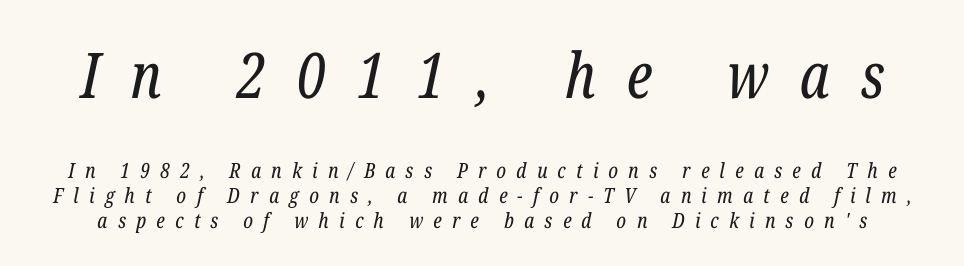
Q: Is the text bold? A: No.
Q: Is the text italic (slanted)? A: Yes, it leans right by about 12 degrees.
Q: Is the typeface a serif or a sans-serif typeface? A: Serif.
Q: Is the text underlined? A: No.
Q: Is the spacing between letters normal or unusually wide? A: Unusually wide.
Q: Which block of text is set in a larger size, the first (top) or the second (bottom)? A: The first (top) one.
Q: Width (condensed, normal, or wide)? A: Condensed.
Q: Stroke contrast? A: Low.
Q: x-height? A: Medium.
Q: Monospaced? A: No.
